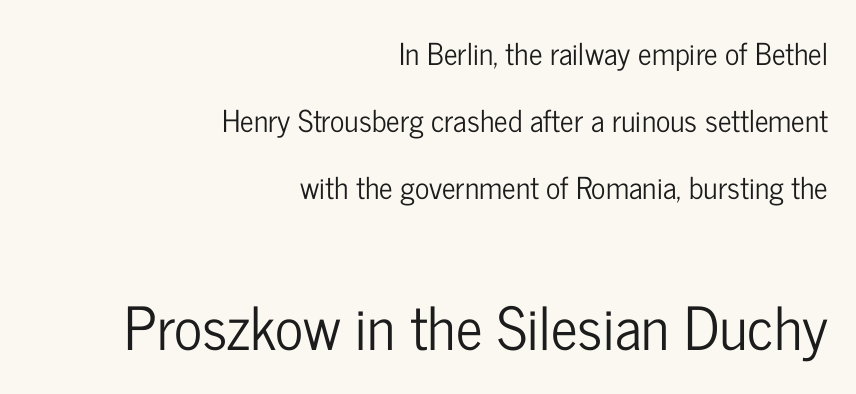
Spacing verdict: proportional, widths tailored to each character. This sample uses a sans-serif face. One-word summary of the alignment: right. Designer's note — italics off, roman on. The block sitting lower on the canvas is the one with enlarged characters. How are the letters spaced? Ordinarily, with no added tracking.
